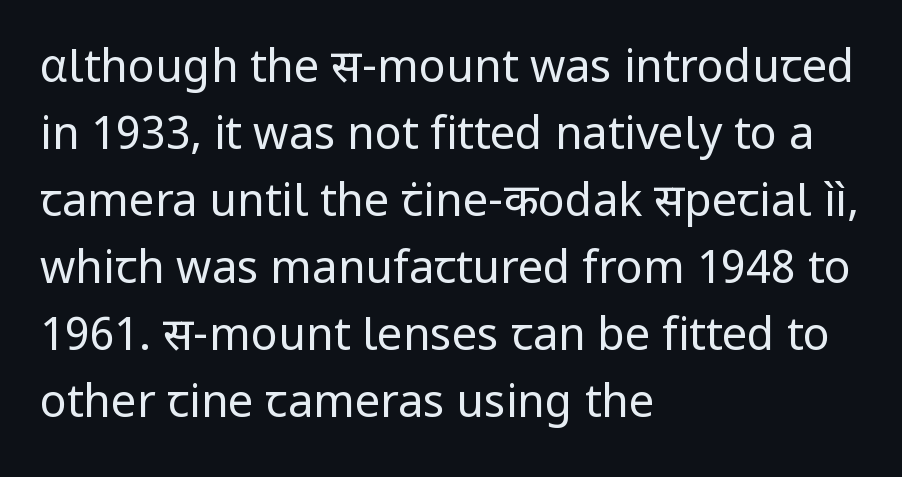
Interline gaps are of average width in this sample. These lines are rendered in a variable-pitch font. Nope, no serifs anywhere on these letters. No letter is thick-stroked: the sample isn't bold. Nothing unusual about the tracking: characters are spaced as the font intends. The lines in this sample share a left origin and differ only in where they stop.
